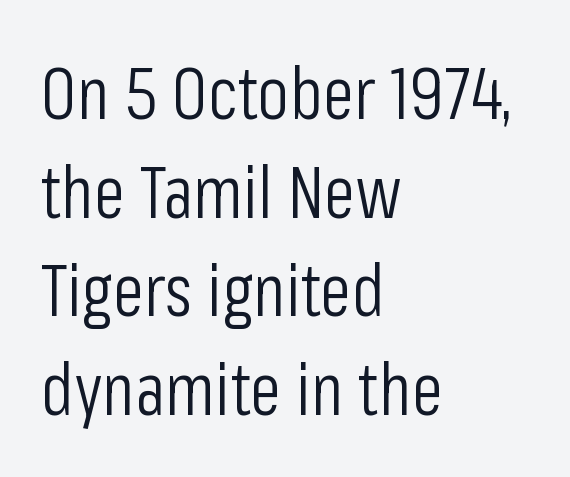
The foot of each line stays bare and open. Proportional: the letters do not fall into vertical columns. Line starts are locked; line ends wander. Summary of weight: not heavy and not bold. Stroke terminals: plain, sans-serif. The block of text has a typical density, with ordinary space between rows.
